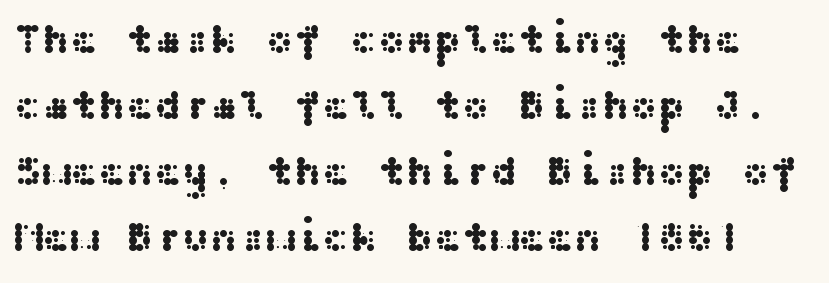
Q: Is the text italic (slanted)? A: No, it is upright.
Q: Is the typeface a serif or a sans-serif typeface? A: Sans-serif.
Q: Is the text underlined? A: No.
Q: Is the spacing between letters normal or unusually wide? A: Normal.
Q: Is the spacing between lines tight, normal or loose? A: Normal.
Q: Width (condensed, normal, or wide)? A: Wide.
Q: Stroke contrast? A: Medium.
Q: x-height? A: Medium.
